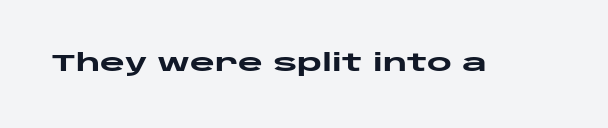
{"italic": "no", "bold": "yes", "underline": "no", "letter_spacing": "normal", "letter_spacing_em": 0.0, "glyph_px": 24}
